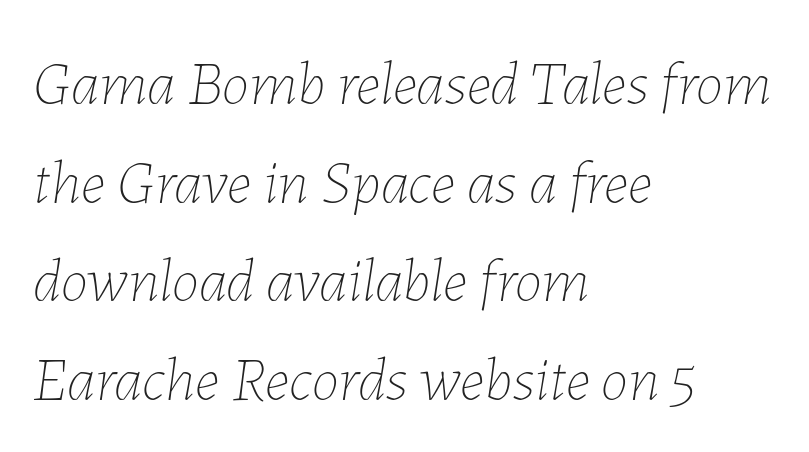
Q: Is the text bold? A: No.
Q: Is the text italic (slanted)? A: Yes, it leans right by about 7 degrees.
Q: Is the text underlined? A: No.
Q: How is the paragraph aligned? A: Left-aligned.
Q: Is the spacing between letters normal or unusually wide? A: Normal.
Q: Is the spacing between lines tight, normal or loose? A: Normal.
Q: Width (condensed, normal, or wide)? A: Normal.
Q: Stroke contrast? A: Low.
Q: x-height? A: Medium.
Q: Monospaced? A: No.
